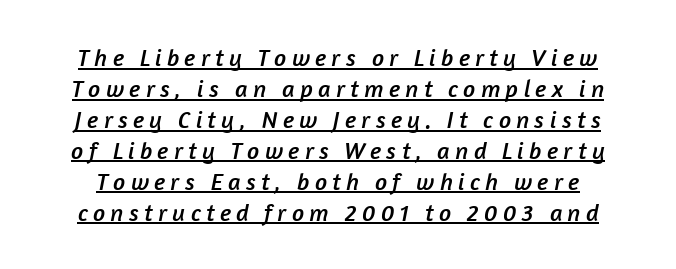
The image shows 24 px text type; set normal line spacing (1.29x), unusually wide letter spacing (+0.22 em), underlined.
